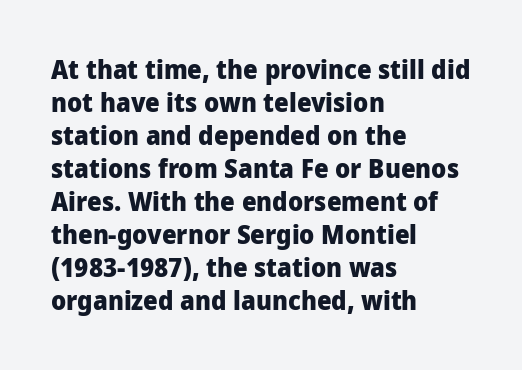
The leading is moderate, giving the passage an even texture. A dark, heavy texture on the line: the type is bold. Descenders hang freely into open space. Letter spacing: default. Notice how the passage keeps a crisp vertical edge on the left only. This is roman type, the default non-slanted kind.
